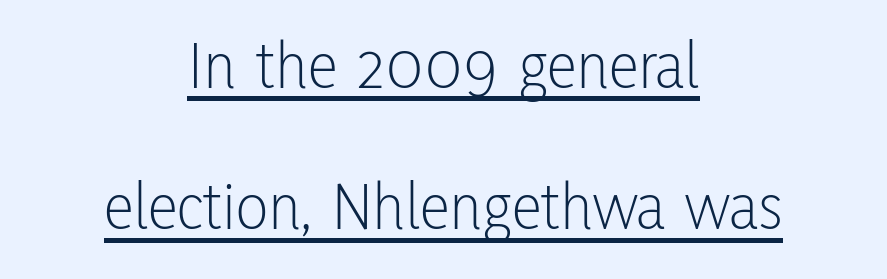
Q: Is the text bold? A: No.
Q: Is the text italic (slanted)? A: No, it is upright.
Q: Is the typeface a serif or a sans-serif typeface? A: Sans-serif.
Q: Is the text underlined? A: Yes.
Q: How is the paragraph aligned? A: Centered.
Q: Is the spacing between letters normal or unusually wide? A: Normal.
Q: Is the spacing between lines tight, normal or loose? A: Loose.
Q: Width (condensed, normal, or wide)? A: Condensed.
Q: Stroke contrast? A: Low.
Q: x-height? A: Medium.
Q: Monospaced? A: No.
